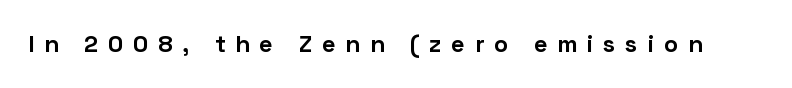
The rendering uses a bold face; every stroke is thick and dark. Between one letter and the next there's a generous, obvious gap. Characters remain perfectly vertical along every line. Type without underlining.
